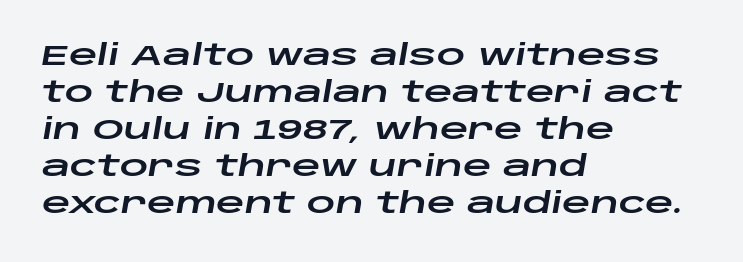
You could not count columns in this text — the font is proportionally spaced. These lines sit exactly where default settings would place them. Quick note: underline off. Words appear dense and cohesive because spacing is normal.
